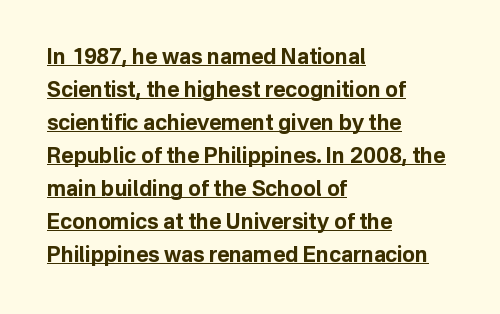
A full-strength bold gives these letters their thick strokes. Students, observe: this is what conventionally led text looks like. Beneath each row of characters lies a ruled line. Does the lettering tilt? It doesn't — this is upright. The type is set solid horizontally, with unmodified tracking.
